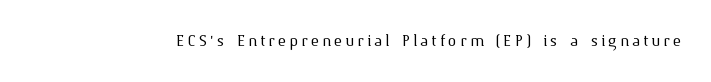
The image shows 21 px text type, upright; set not underlined.
